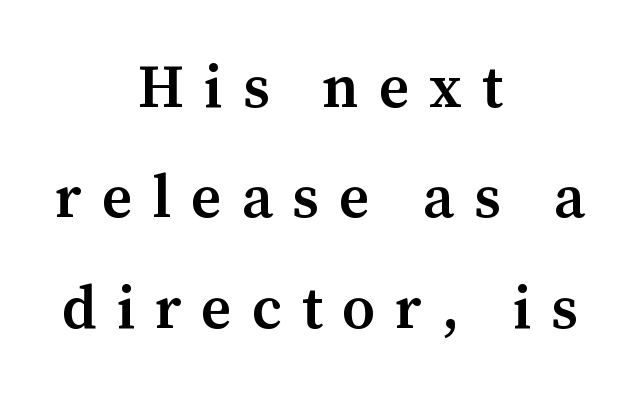
{"serif": "yes", "italic": "no", "bold": "semi", "weight": "semibold", "width": "normal", "stroke_contrast": "medium", "x_height": "medium", "monospaced": "no", "underline": "no", "align": "center", "line_spacing_ratio": 1.84, "letter_spacing": "wide", "letter_spacing_em": 0.33, "glyph_px": 60}
